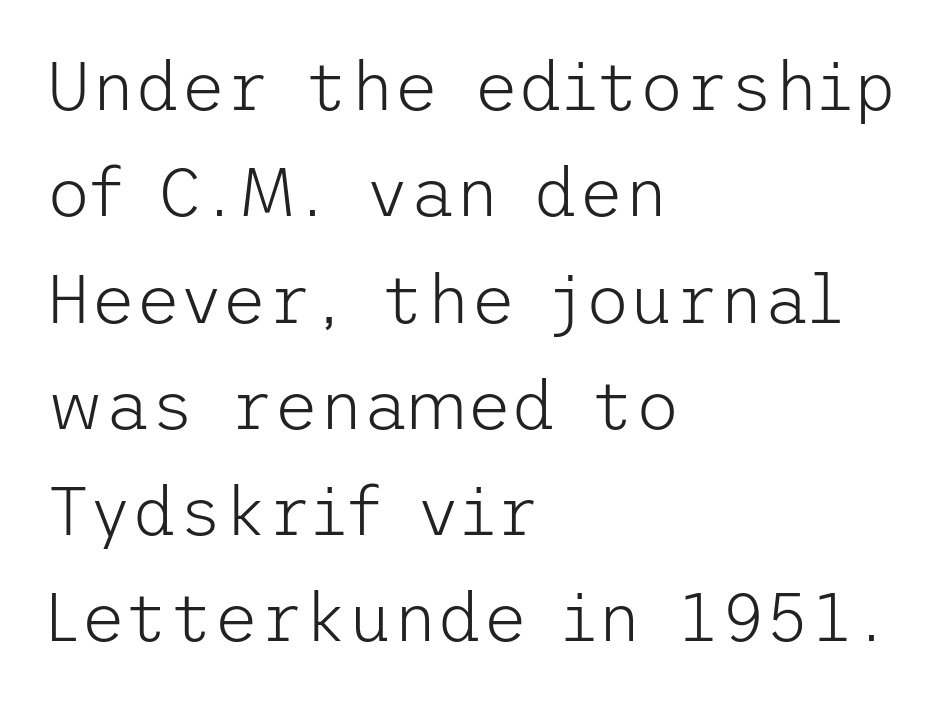
{"serif": "no", "italic": "no", "bold": "no", "weight": "light", "width": "normal", "stroke_contrast": "low", "x_height": "medium", "underline": "no", "align": "left", "line_spacing": "normal", "line_spacing_ratio": 1.54, "letter_spacing": "normal", "letter_spacing_em": 0.0, "glyph_px": 69}
